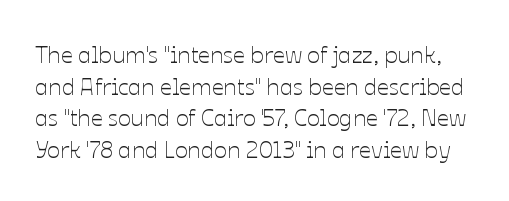
Q: Is the text bold? A: No.
Q: Is the text italic (slanted)? A: No, it is upright.
Q: Is the text underlined? A: No.
Q: Is the spacing between letters normal or unusually wide? A: Normal.
Q: Is the spacing between lines tight, normal or loose? A: Normal.
